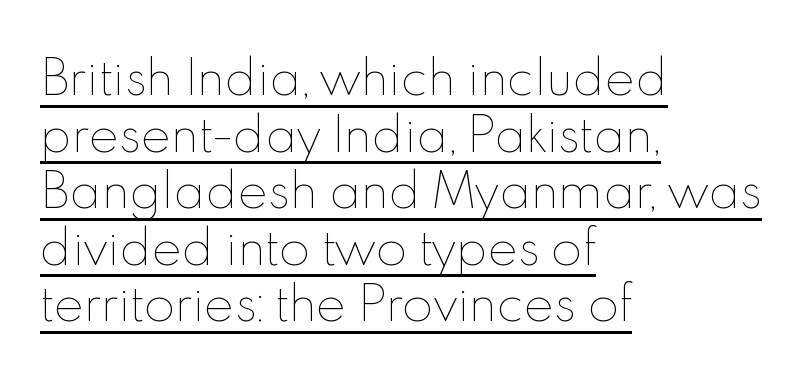
Q: Is the text bold? A: No.
Q: Is the text italic (slanted)? A: No, it is upright.
Q: Is the text underlined? A: Yes.
Q: How is the paragraph aligned? A: Left-aligned.
Q: Is the spacing between letters normal or unusually wide? A: Normal.
Q: Width (condensed, normal, or wide)? A: Normal.
Q: x-height? A: Small.
Q: Monospaced? A: No.
